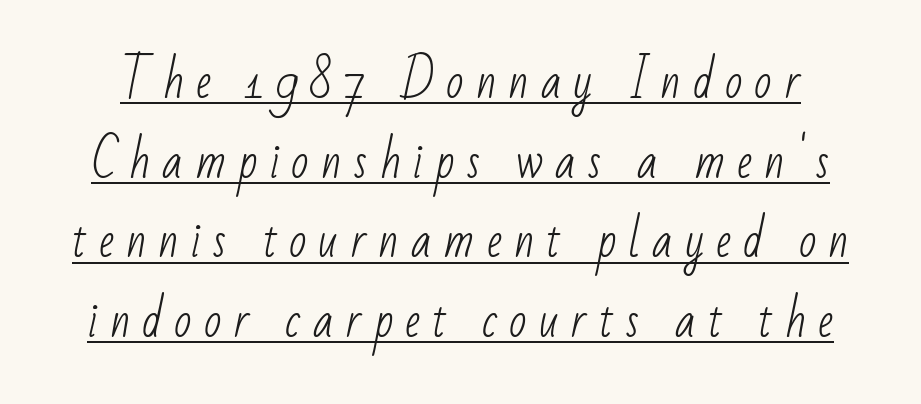
The image shows 46 px light, condensed sans-serif type; set line spacing 1.73x, unusually wide letter spacing (+0.26 em), underlined; low stroke contrast and a small x-height.
